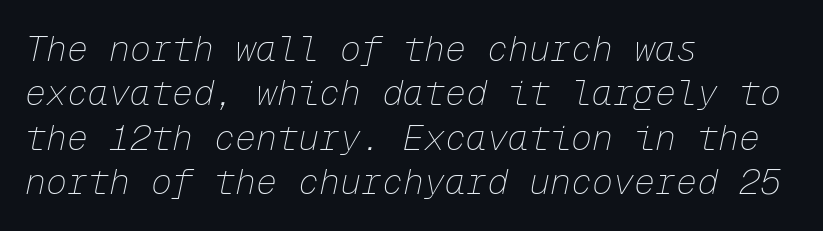
The passage shown is typed in a monospace face where columns stay perfectly aligned. The lettering tilts uniformly, giving the passage an italic look. Notice how descenders clear the ascenders below comfortably — that's standard leading. On a weight scale, this lands at 450 or below. The baseline area is clear.
